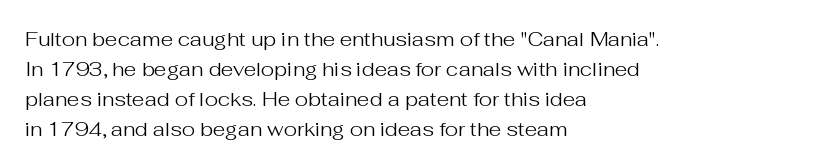
{"italic": "no", "bold": "no", "underline": "no", "align": "left", "line_spacing": "normal", "line_spacing_ratio": 1.5, "letter_spacing": "normal", "letter_spacing_em": 0.0, "glyph_px": 20}
